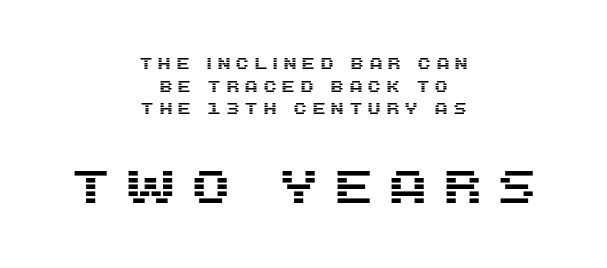
{"serif": "no", "italic": "no", "width": "normal", "stroke_contrast": "medium", "x_height": "large", "monospaced": "no", "underline": "no", "align": "center", "line_spacing": "normal", "line_spacing_ratio": 1.41, "letter_spacing": "wide", "letter_spacing_em": 0.28, "larger_block": "second", "size_ratio": 2.94, "glyph_px": 47}
